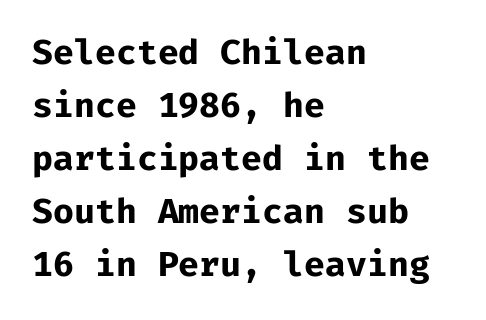
Default kerning and tracking; the words read as compact shapes. This block has exactly the height ordinary leading produces. Tall strokes in this sample are plumb rather than angled. Which margin do the lines hug? The left one — the right edge is uneven. The rendering uses typewriter-style spacing with identical character cells.
